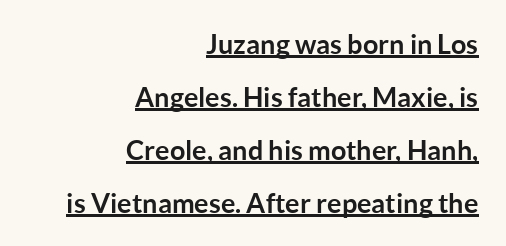
Somebody hit Ctrl+U on this one — the words are underlined. The specimen reads as upright at a glance. Short note: letters normally spaced. Casual observation: everything's shoved over to the right. Leading: increased.
